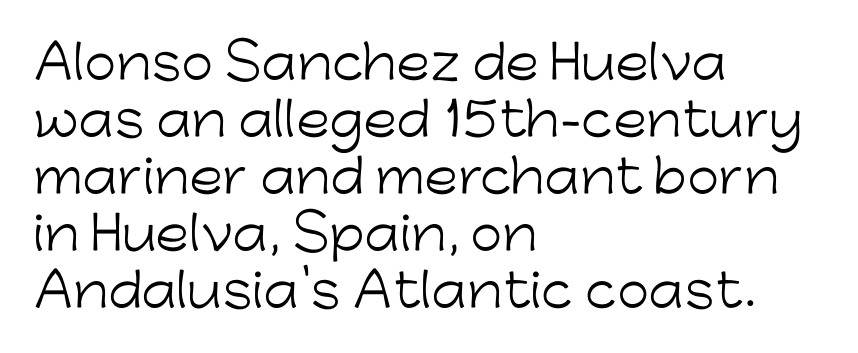
{"serif": "no", "italic": "no", "bold": "no", "weight": "light", "width": "normal", "stroke_contrast": "low", "x_height": "medium", "monospaced": "no", "underline": "no", "align": "left", "line_spacing_ratio": 1.24, "letter_spacing": "normal", "letter_spacing_em": 0.0, "glyph_px": 46}
